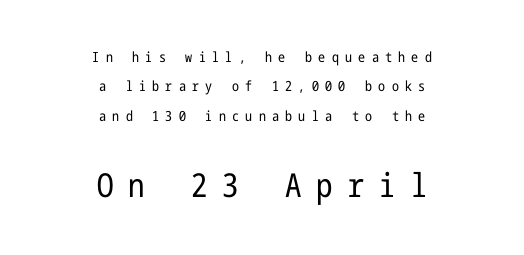
Q: Is the text bold? A: No.
Q: Is the text italic (slanted)? A: No, it is upright.
Q: Is the typeface a serif or a sans-serif typeface? A: Sans-serif.
Q: Is the text underlined? A: No.
Q: How is the paragraph aligned? A: Centered.
Q: Is the spacing between letters normal or unusually wide? A: Unusually wide.
Q: Is the spacing between lines tight, normal or loose? A: Loose.
Q: Which block of text is set in a larger size, the first (top) or the second (bottom)? A: The second (bottom) one.
Q: Width (condensed, normal, or wide)? A: Condensed.
Q: Stroke contrast? A: Low.
Q: x-height? A: Medium.
